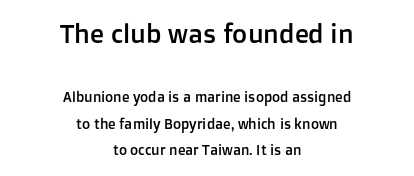
{"italic": "no", "underline": "no", "align": "center", "line_spacing": "loose", "line_spacing_ratio": 1.92, "letter_spacing": "normal", "letter_spacing_em": 0.0, "larger_block": "first", "size_ratio": 1.86, "glyph_px": 26}
